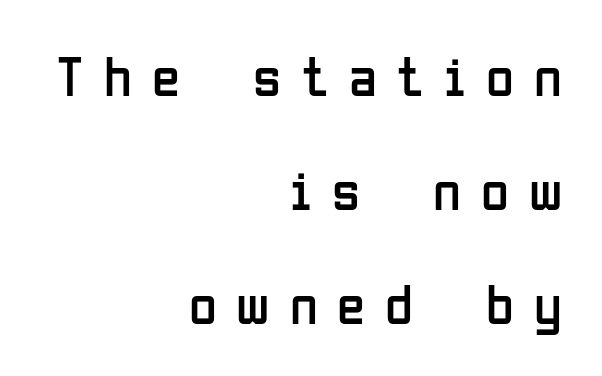
The image shows 57 px regular-weight, condensed sans-serif type, upright; set right-aligned, loose line spacing (2.0x), unusually wide letter spacing (+0.35 em), not underlined; low stroke contrast and a medium x-height.
